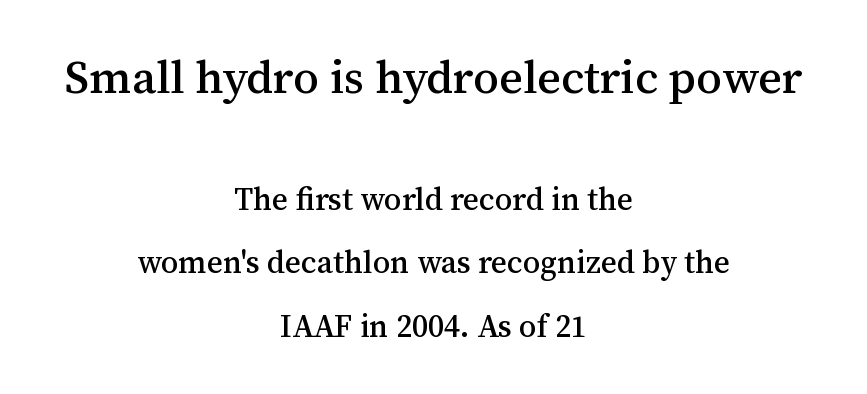
{"serif": "yes", "italic": "no", "width": "normal", "stroke_contrast": "medium", "x_height": "medium", "monospaced": "no", "underline": "no", "align": "center", "line_spacing": "loose", "line_spacing_ratio": 2.06, "letter_spacing": "normal", "letter_spacing_em": 0.0, "larger_block": "first", "size_ratio": 1.48, "glyph_px": 46}
